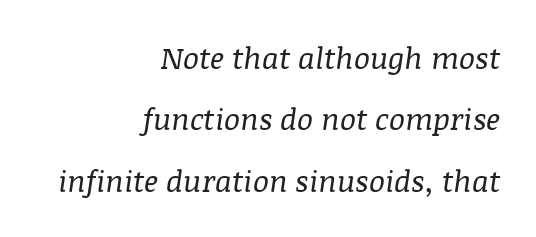
Stroke thickness stays within the range of a standard reading face or lighter. Here the designer chose a conventional face with non-uniform glyph widths. Airy leading. No extra tracking has been applied to these lines.
